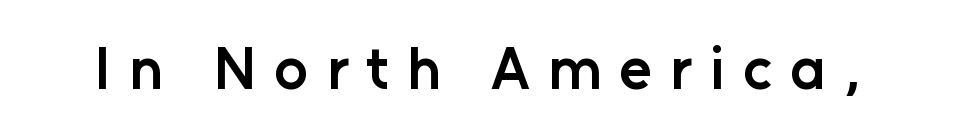
The image shows 60 px semibold sans-serif type, upright; set unusually wide letter spacing (+0.3 em), not underlined; low stroke contrast and a medium x-height.
